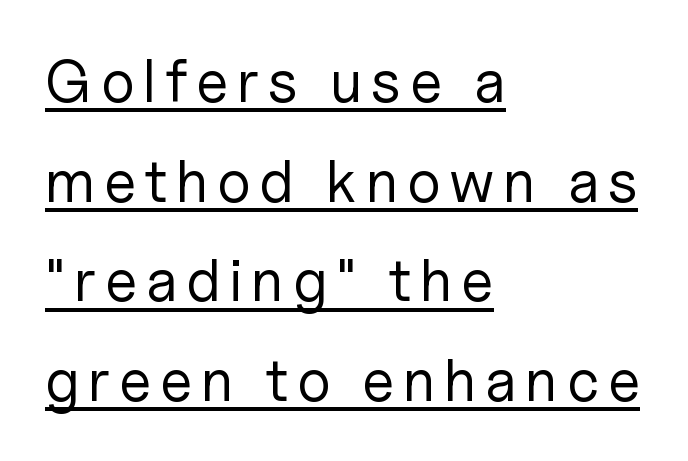
The lettering stays uniformly vertical, giving the passage a roman look. Glance below the letters and you will spot a drawn line. I'd call this a sans setting — the letters go barefoot. The line-height multiplier appears to be the usual default.
